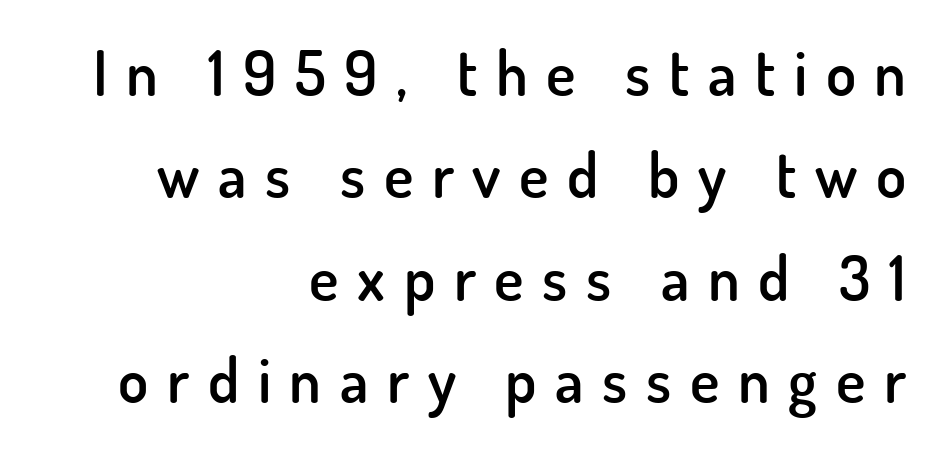
Q: Is the text bold? A: Semi-bold.
Q: Is the text italic (slanted)? A: No, it is upright.
Q: Is the typeface a serif or a sans-serif typeface? A: Sans-serif.
Q: Is the text underlined? A: No.
Q: How is the paragraph aligned? A: Right-aligned.
Q: Is the spacing between letters normal or unusually wide? A: Unusually wide.
Q: Is the spacing between lines tight, normal or loose? A: Normal.
Q: Width (condensed, normal, or wide)? A: Normal.
Q: Stroke contrast? A: Low.
Q: x-height? A: Small.
Q: Monospaced? A: No.
